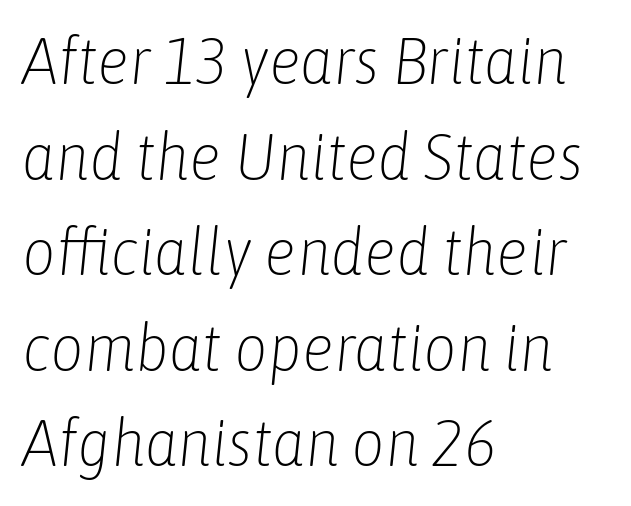
{"italic": "yes", "lean": "right", "slant_degrees": 6, "bold": "no", "weight": "light", "width": "condensed", "stroke_contrast": "low", "x_height": "medium", "monospaced": "no", "underline": "no", "align": "left", "line_spacing": "normal", "line_spacing_ratio": 1.47, "letter_spacing": "normal", "letter_spacing_em": 0.0, "glyph_px": 65}
